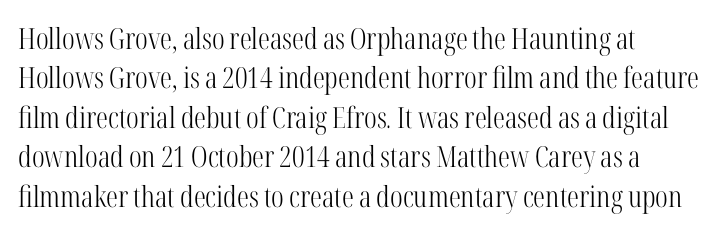
{"serif": "yes", "italic": "no", "bold": "no", "weight": "light", "width": "condensed", "stroke_contrast": "high", "x_height": "medium", "monospaced": "no", "underline": "no", "line_spacing": "normal", "line_spacing_ratio": 1.36, "letter_spacing": "normal", "letter_spacing_em": 0.0, "glyph_px": 29}
